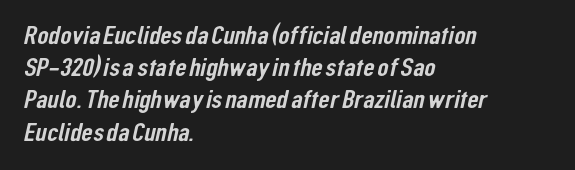
Q: Is the text underlined? A: No.
Q: How is the paragraph aligned? A: Left-aligned.
Q: Is the spacing between letters normal or unusually wide? A: Normal.
